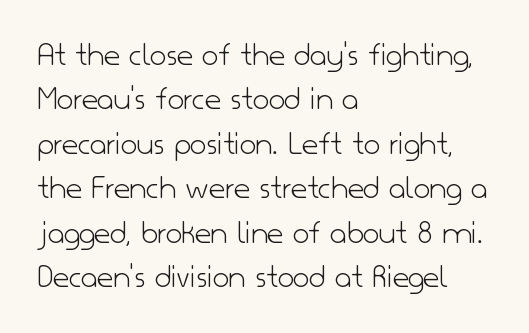
Students, observe: this is what conventionally led text looks like. Italic? Not at all — the glyphs are vertical. Every row of glyphs begins at an identical x-position on the left. No extra tracking has been applied to these lines.
